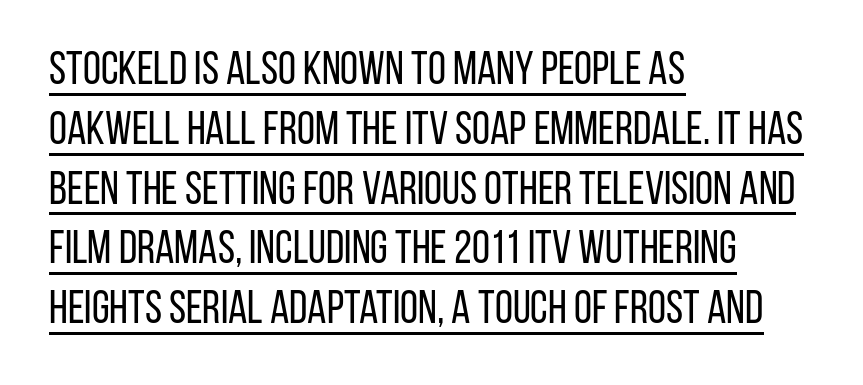
{"serif": "no", "italic": "no", "bold": "no", "weight": "regular", "width": "condensed", "stroke_contrast": "low", "x_height": "large", "monospaced": "no", "underline": "yes", "align": "left", "line_spacing": "normal", "line_spacing_ratio": 1.3, "letter_spacing": "normal", "letter_spacing_em": 0.0, "glyph_px": 46}
